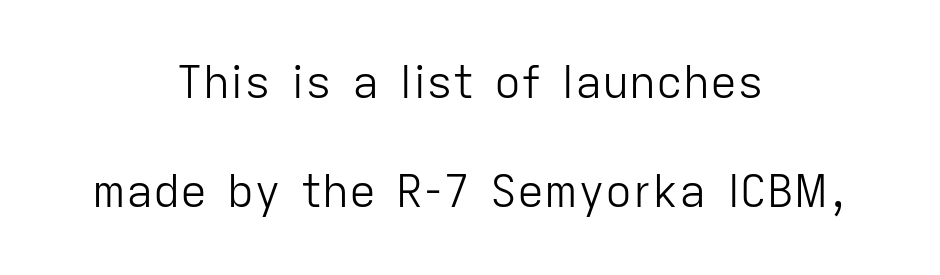
{"serif": "no", "italic": "no", "bold": "no", "weight": "light", "width": "normal", "stroke_contrast": "low", "x_height": "medium", "monospaced": "no", "underline": "no", "align": "center", "line_spacing": "loose", "line_spacing_ratio": 2.43, "letter_spacing": "normal", "letter_spacing_em": 0.0, "glyph_px": 45}
